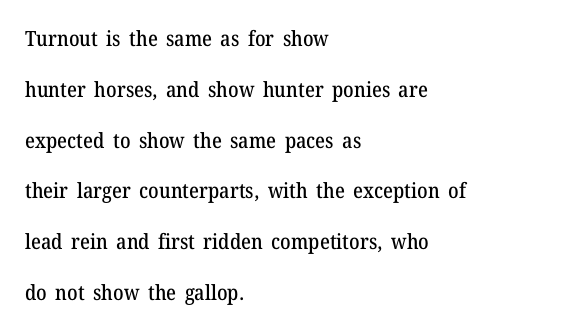
The image shows 21 px text type, upright; set left-aligned, loose line spacing (2.42x), normal letter spacing, not underlined.
